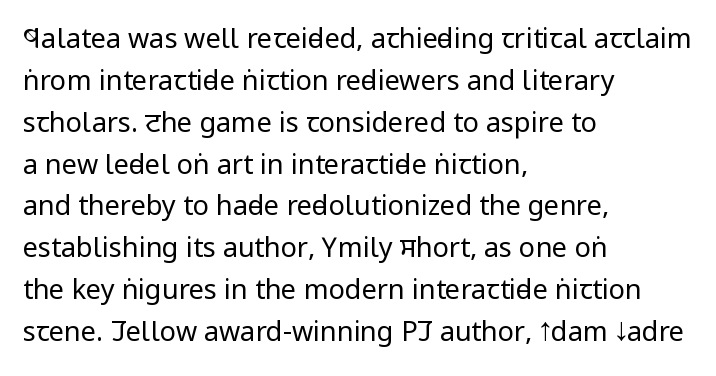
The image shows 27 px text type, upright; set left-aligned, normal line spacing (1.55x), normal letter spacing, not underlined.
